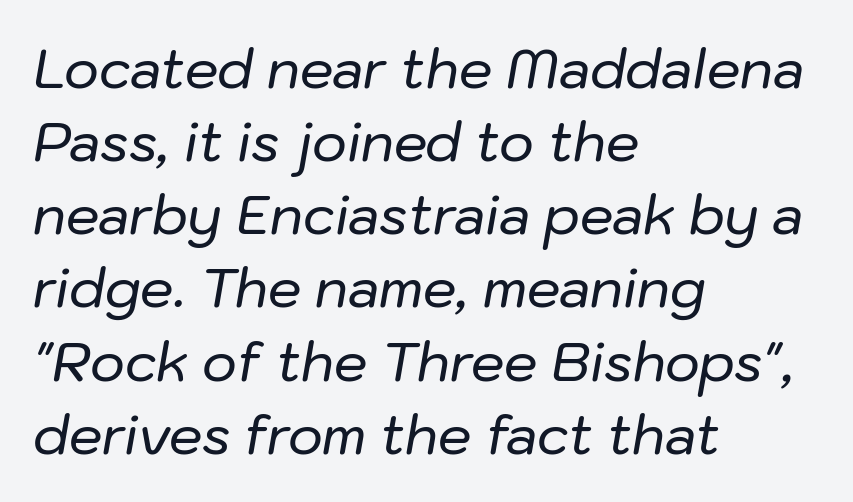
The image shows 53 px text type, italic (leaning right); set left-aligned, normal line spacing (1.38x), normal letter spacing, not underlined; low stroke contrast and a medium x-height.
